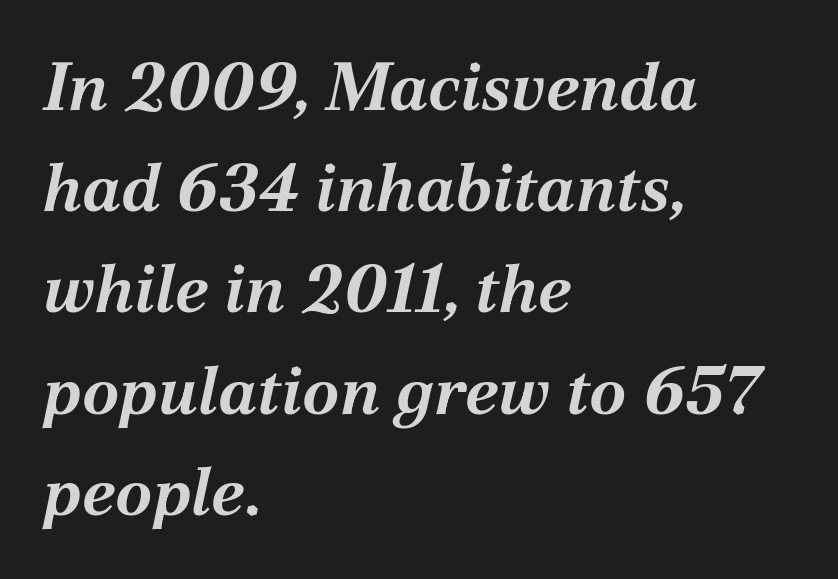
The image shows 67 px bold type, italic (leaning right); set left-aligned, normal line spacing (1.51x), normal letter spacing, not underlined; medium stroke contrast and a medium x-height.
